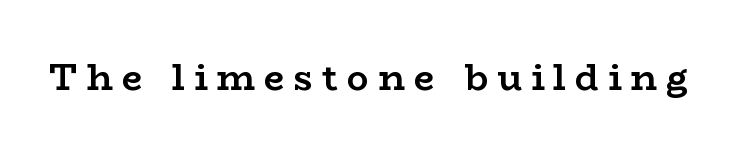
Serif or sans? Serif — the stroke terminals have little feet. The passage shown has open, widely tracked lettering throughout. The zone under the glyphs is completely vacant. Set as a true bold cut, around the 700 mark. Character widths vary here, with narrow letters taking less room than wide ones.
